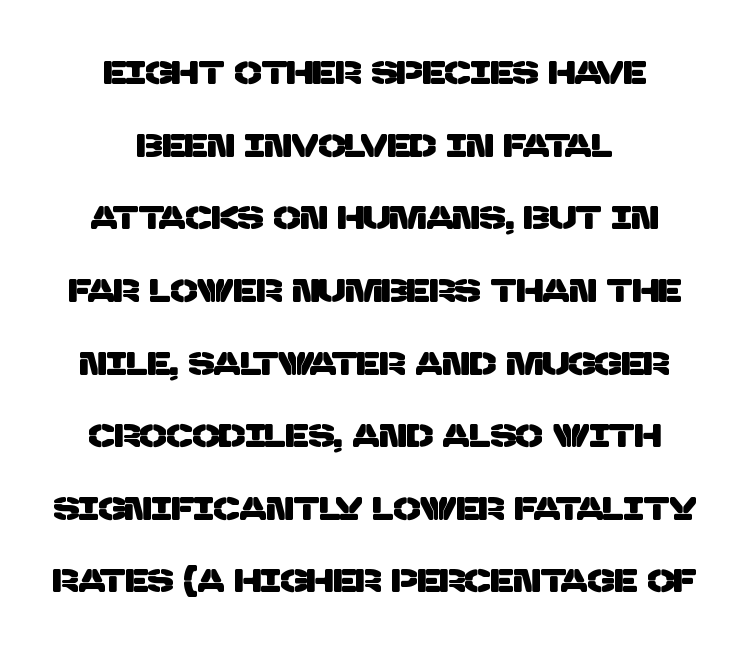
The specimen omits any rule beneath the text block's lines. Looks like regular typesetting: each glyph gets only the width it needs. Serifs: no, the terminals of the letterforms are clean. Regarding leading, the lines here are spaced well apart.
